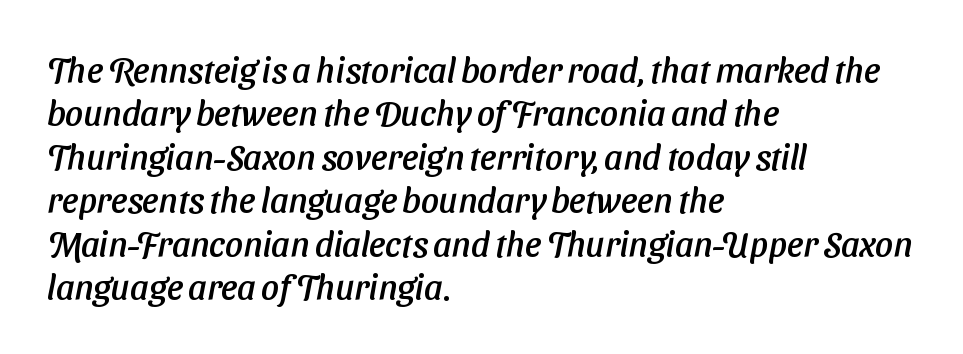
Q: Is the typeface a serif or a sans-serif typeface? A: Sans-serif.
Q: Is the text underlined? A: No.
Q: How is the paragraph aligned? A: Left-aligned.
Q: Is the spacing between letters normal or unusually wide? A: Normal.
Q: Width (condensed, normal, or wide)? A: Normal.
Q: Stroke contrast? A: Low.
Q: x-height? A: Medium.
Q: Monospaced? A: No.
